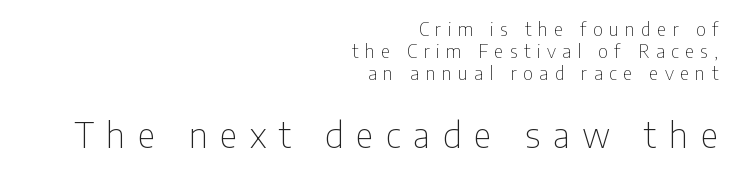
The image shows 35 px thin, condensed sans-serif type, upright; set right-aligned, line spacing 1.23x, unusually wide letter spacing (+0.36 em), not underlined; the second (bottom) block is 1.94x larger; low stroke contrast and a medium x-height.
